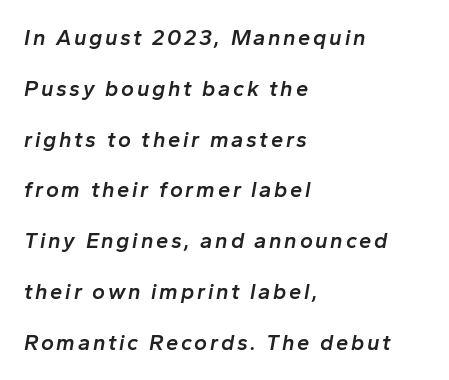
Q: Is the text bold? A: Semi-bold.
Q: Is the text italic (slanted)? A: Yes, it leans right by about 10 degrees.
Q: Is the text underlined? A: No.
Q: How is the paragraph aligned? A: Left-aligned.
Q: Is the spacing between lines tight, normal or loose? A: Loose.
